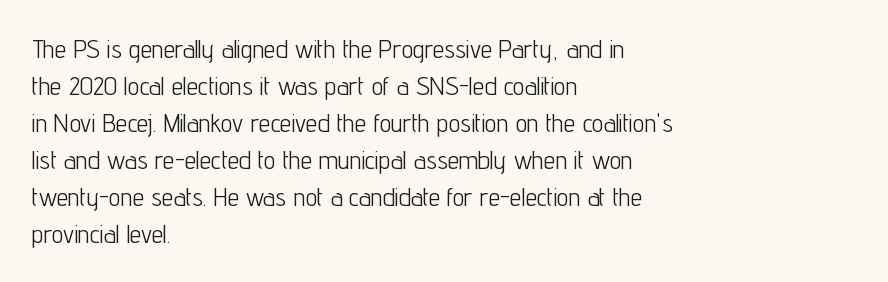
The image shows 26 px text type, upright; set left-aligned, normal line spacing (1.42x), normal letter spacing, not underlined.
